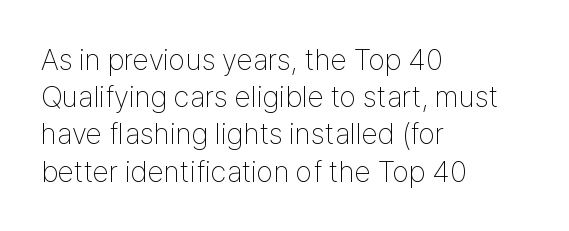
Typographically, this falls in the sans-serif category. Only glyphs here, with clear space below each row. The typesetting does not lean heavy: it is not bold. Varying glyph widths throughout — classic text-font behaviour.
